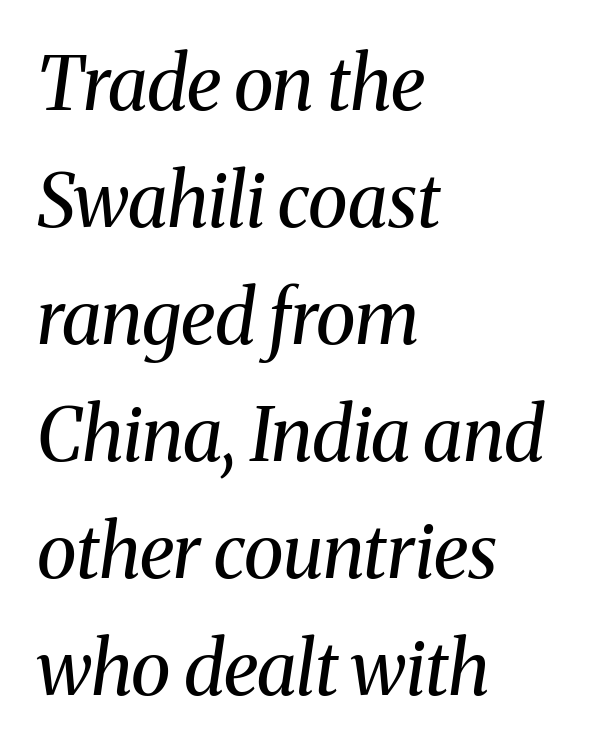
This rendering employs a face with finishing strokes, i.e., a serif. One glance says typical: line gaps are just what's usual. A typesetter would mark this as italic. Characters follow at the spacing the type designer built in. Stems and bowls with no extra thickness — not bold.
